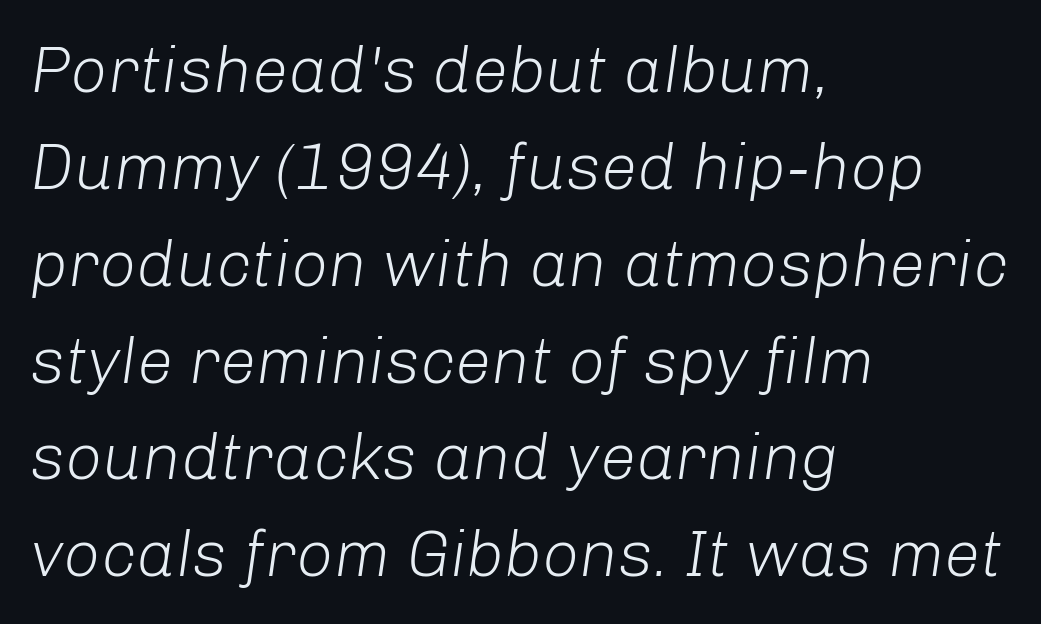
{"italic": "yes", "lean": "right", "slant_degrees": 8, "bold": "no", "weight": "light", "width": "normal", "stroke_contrast": "low", "x_height": "medium", "monospaced": "no", "underline": "no", "align": "left", "line_spacing": "normal", "line_spacing_ratio": 1.49, "letter_spacing": "normal", "letter_spacing_em": 0.0, "glyph_px": 65}
